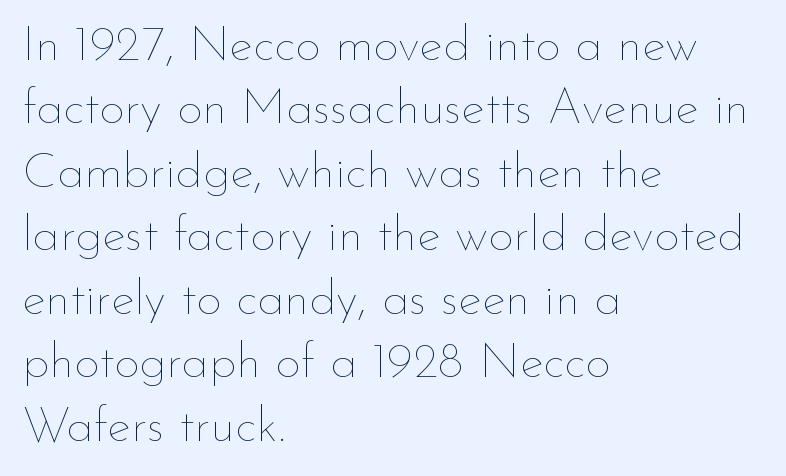
Q: Is the text bold? A: No.
Q: Is the text italic (slanted)? A: No, it is upright.
Q: Is the text underlined? A: No.
Q: How is the paragraph aligned? A: Left-aligned.
Q: Is the spacing between letters normal or unusually wide? A: Normal.
Q: Is the spacing between lines tight, normal or loose? A: Normal.
Q: Width (condensed, normal, or wide)? A: Normal.
Q: Stroke contrast? A: Low.
Q: x-height? A: Small.
Q: Monospaced? A: No.
